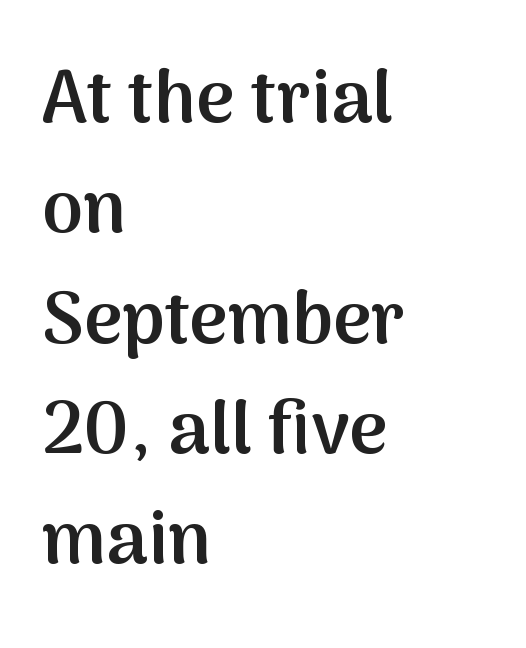
Do the letters lean? They stand straight. Underline: absent. Quick note: interline space is typical. This sample has the flowing, uneven cadence of proportional lettering.
